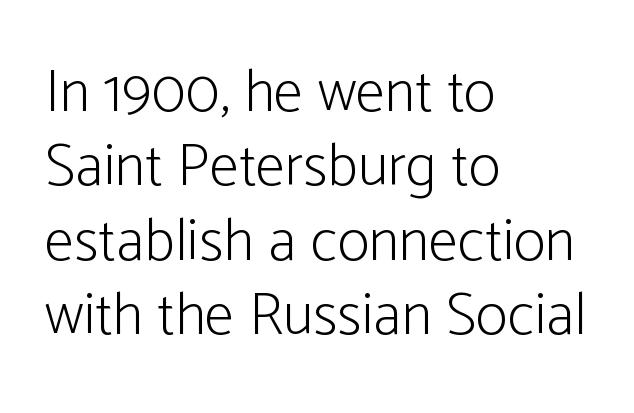
Is this a heavy cut? Hardly; it is regular or lighter. The paragraph has a hard left edge and a soft right edge. The rendering shows plain stroke endings on the letterforms — a sans-serif design. The space beneath each line is pristine and unruled. Caption: standard tracking, unaltered.
